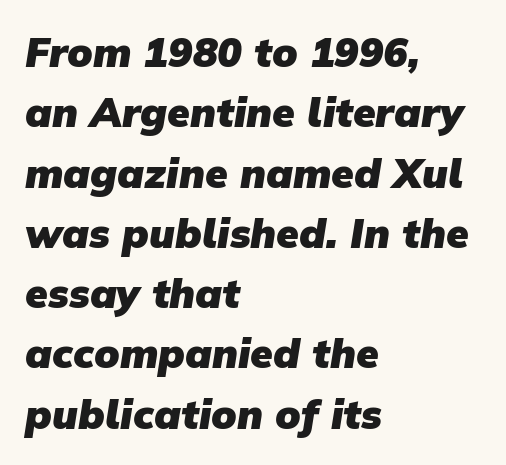
The paragraph has a hard left edge and a soft right edge. Compared with typical paragraphs, the rows here are spaced about the same. Short note: letters normally spaced. The characters look thick and weighty, a clear bold.
